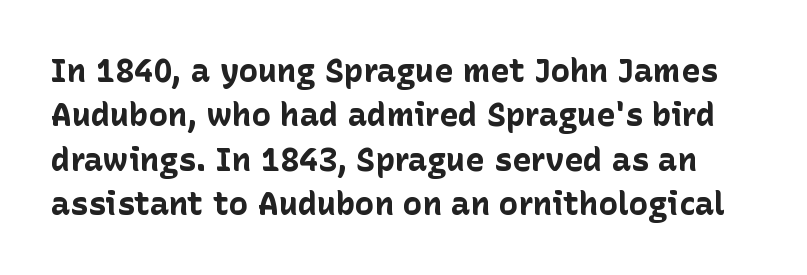
{"serif": "no", "italic": "no", "bold": "yes", "weight": "bold", "width": "normal", "stroke_contrast": "low", "x_height": "medium", "monospaced": "no", "underline": "no", "line_spacing": "normal", "line_spacing_ratio": 1.39, "letter_spacing": "normal", "letter_spacing_em": 0.0, "glyph_px": 32}
